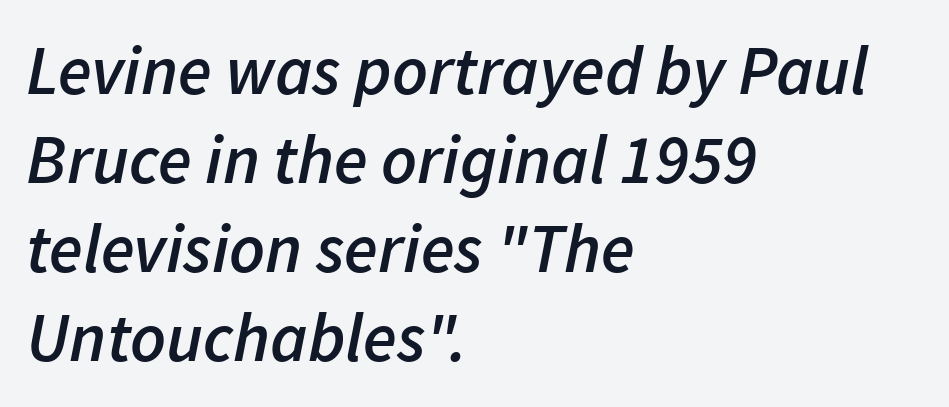
{"italic": "yes", "lean": "right", "slant_degrees": 11, "bold": "semi", "weight": "semibold", "width": "normal", "stroke_contrast": "low", "x_height": "medium", "monospaced": "no", "underline": "no", "align": "left", "line_spacing": "normal", "line_spacing_ratio": 1.29, "letter_spacing": "normal", "letter_spacing_em": 0.0, "glyph_px": 69}
